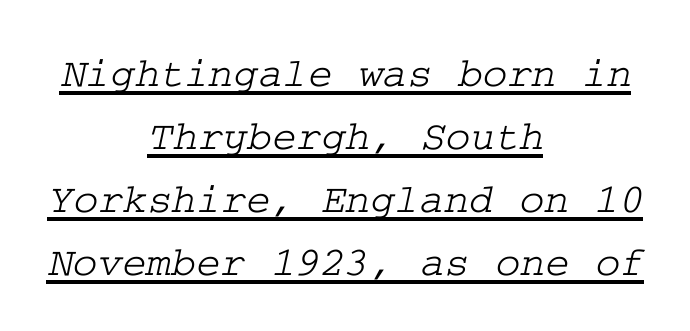
Yep, those are serifs on the letters. No extra tracking has been applied to these lines. Leading matches the norm, producing a regular column. The string is rendered with underlining switched on. The typesetter chose a symmetrical, centered arrangement here.
